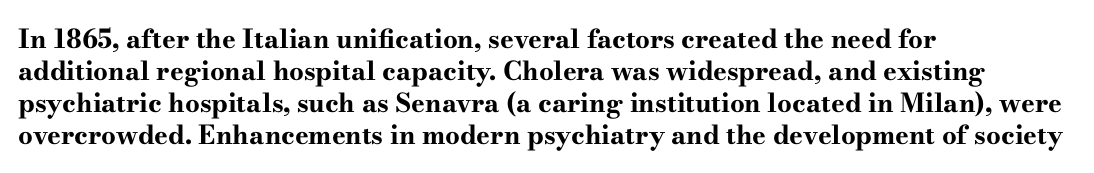
Q: Is the text bold? A: Yes.
Q: Is the text italic (slanted)? A: No, it is upright.
Q: Is the text underlined? A: No.
Q: How is the paragraph aligned? A: Left-aligned.
Q: Is the spacing between letters normal or unusually wide? A: Normal.
